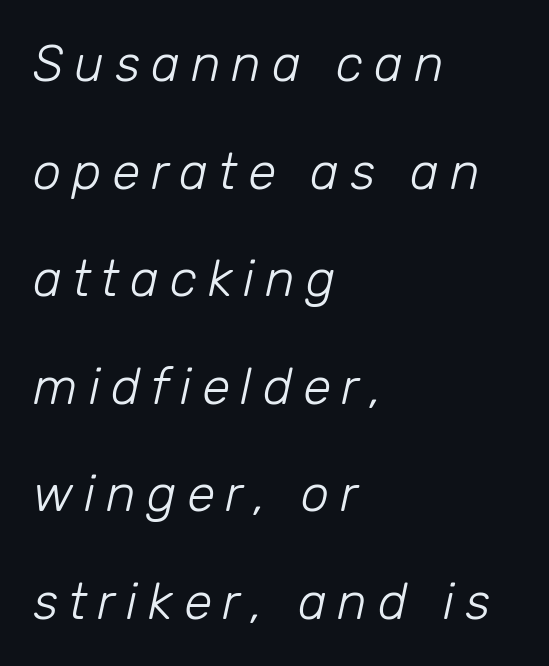
Think standard paragraph weight, or any step lighter than that. Glyph-to-glyph distance is far greater than everyday printed text. You could not count columns in this text — the font is proportionally spaced. Tall strokes in this sample are angled rather than plumb. Descenders hang freely into open space.
